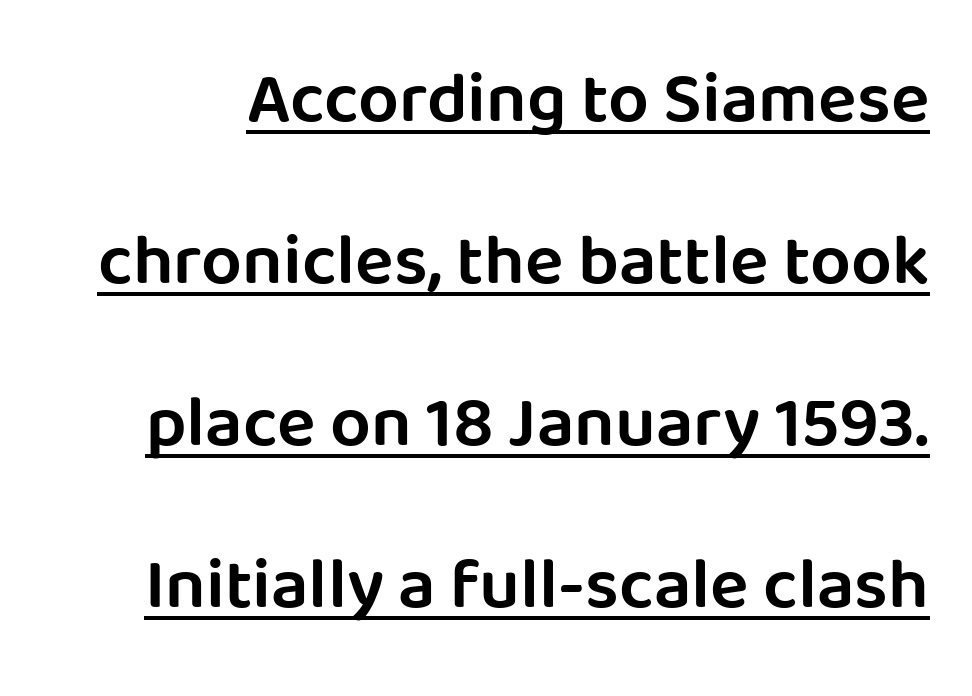
The image shows 72 px semibold sans-serif type, upright; set loose line spacing (2.25x), normal letter spacing, underlined; low stroke contrast and a large x-height.
